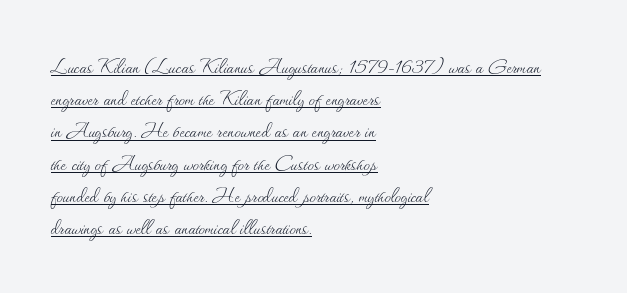
The image shows 25 px text type; set left-aligned, normal line spacing (1.29x), normal letter spacing, underlined.
